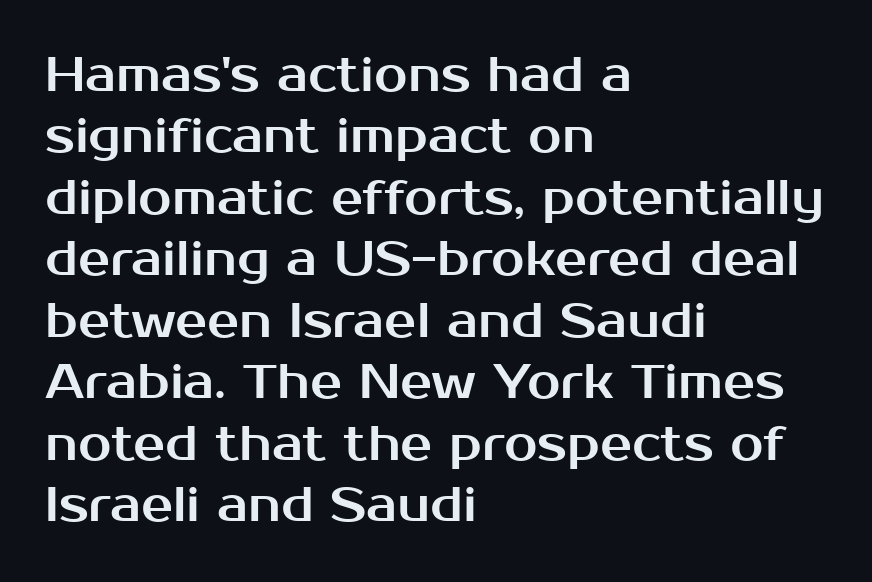
Characters follow at the spacing the type designer built in. Which margin do the lines hug? The left one — the right edge is uneven. The glyphs are unaccompanied by any horizontal stroke below them. Varying glyph widths throughout — classic text-font behaviour. Unlike italic type, these characters show no tilt at all. This block has exactly the height ordinary leading produces.
